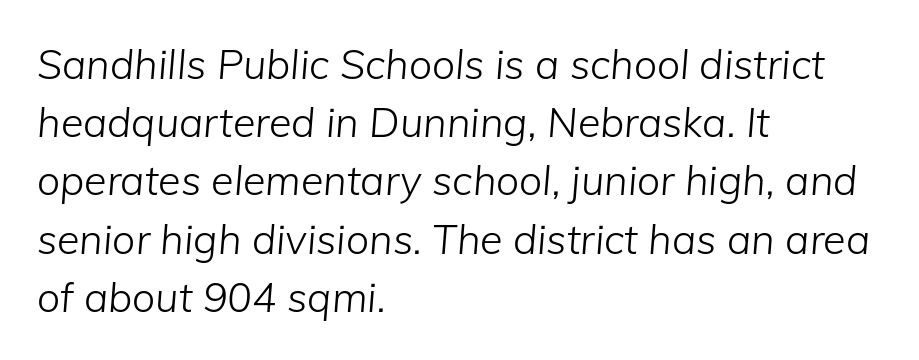
The image shows 41 px light type, italic (leaning right); set left-aligned, normal line spacing (1.42x), normal letter spacing, not underlined; low stroke contrast and a medium x-height.
